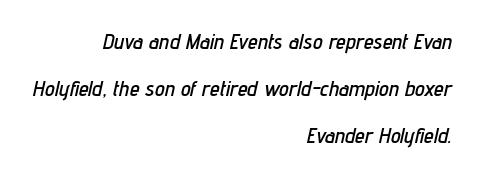
The image shows 22 px text type, italic (leaning right); set right-aligned, loose line spacing (2.13x), normal letter spacing, not underlined.
